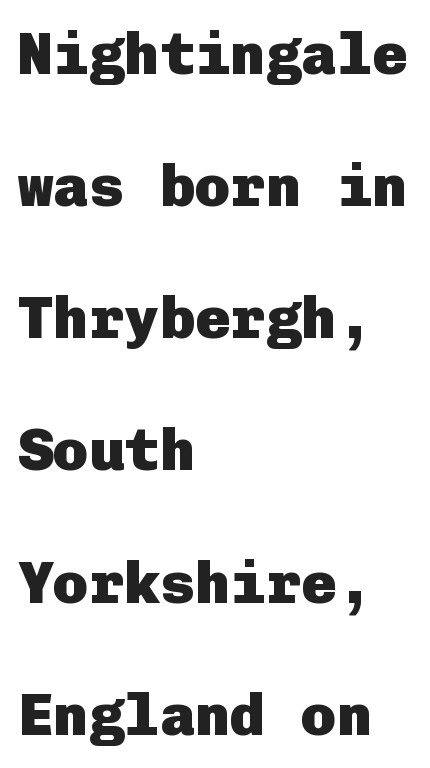
The image shows 59 px heavy sans-serif type, upright; set left-aligned, loose line spacing (2.24x), normal letter spacing, not underlined; low stroke contrast and a medium x-height.
